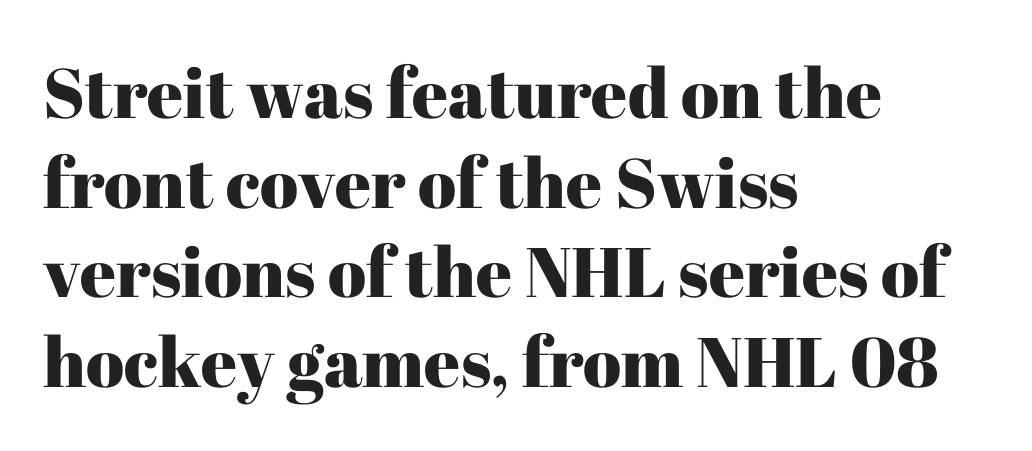
The image shows 70 px serif type, upright; set left-aligned, normal line spacing (1.28x), normal letter spacing, not underlined; high stroke contrast and a medium x-height.
